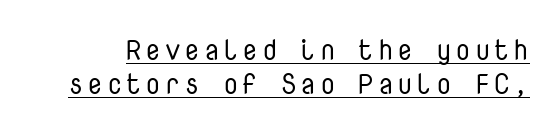
The image shows 28 px regular-weight sans-serif type, upright, monospaced; set line spacing 1.21x, underlined; low stroke contrast and a medium x-height.
